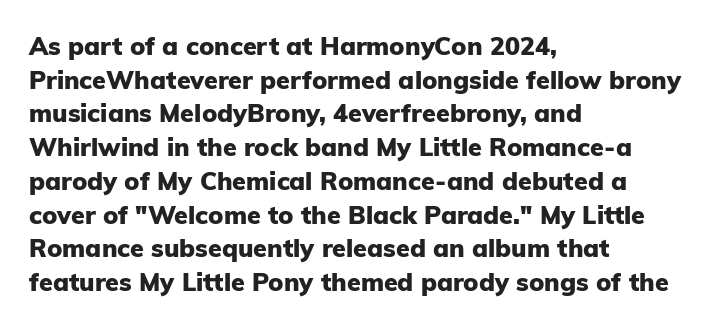
Students, note that the glyphs here touch the page at normal intervals. Chunky letters — that's bold for sure. Descenders are the only things crossing below the line. Notice how the passage keeps a crisp vertical edge on the left only.
